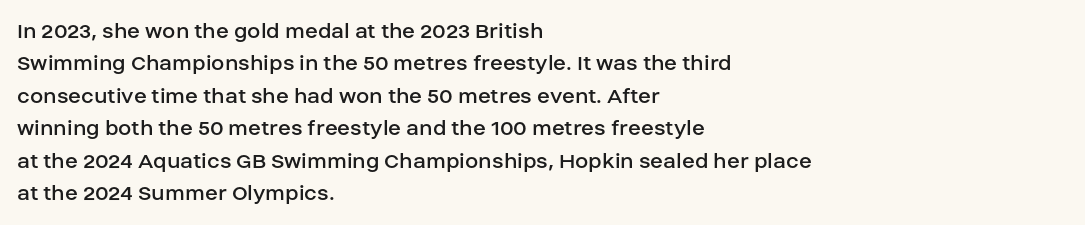
{"italic": "no", "bold": "no", "underline": "no", "align": "left", "line_spacing": "normal", "line_spacing_ratio": 1.35, "letter_spacing": "normal", "letter_spacing_em": 0.0, "glyph_px": 24}
